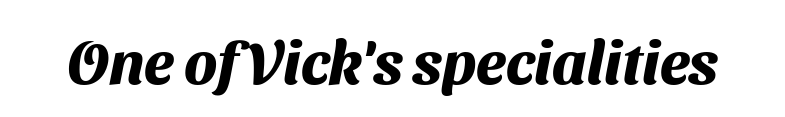
{"serif": "no", "bold": "yes", "weight": "heavy", "width": "normal", "stroke_contrast": "medium", "x_height": "medium", "monospaced": "no", "underline": "no", "letter_spacing": "normal", "letter_spacing_em": 0.0, "glyph_px": 60}
